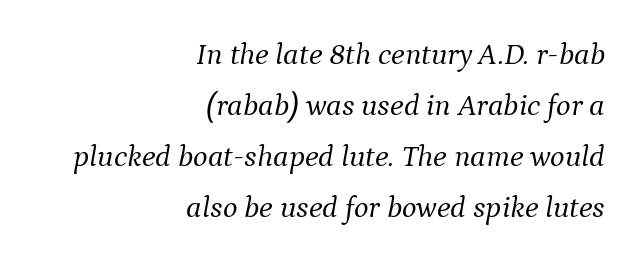
{"serif": "yes", "italic": "yes", "lean": "right", "slant_degrees": 9, "bold": "no", "weight": "light", "width": "normal", "stroke_contrast": "medium", "x_height": "medium", "monospaced": "no", "underline": "no", "align": "right", "line_spacing": "normal", "line_spacing_ratio": 1.65, "letter_spacing": "normal", "letter_spacing_em": 0.0, "glyph_px": 31}
